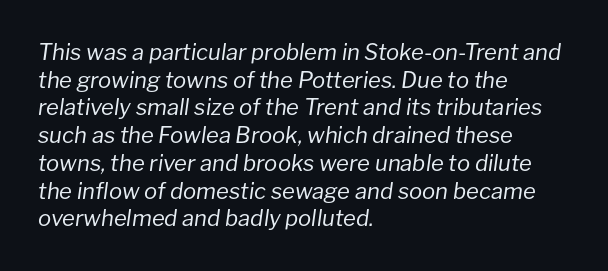
Q: Is the text bold? A: No.
Q: Is the text italic (slanted)? A: Yes, it leans right by about 8 degrees.
Q: Is the text underlined? A: No.
Q: How is the paragraph aligned? A: Left-aligned.
Q: Is the spacing between letters normal or unusually wide? A: Normal.
Q: Is the spacing between lines tight, normal or loose? A: Normal.
